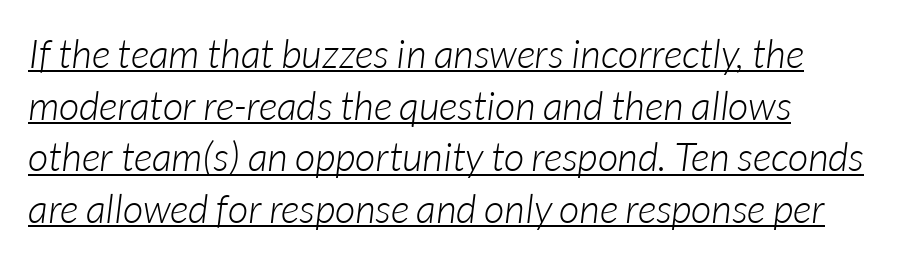
{"italic": "yes", "lean": "right", "slant_degrees": 7, "bold": "no", "weight": "light", "width": "normal", "stroke_contrast": "low", "x_height": "medium", "monospaced": "no", "underline": "yes", "align": "left", "line_spacing": "normal", "line_spacing_ratio": 1.29, "letter_spacing": "normal", "letter_spacing_em": 0.0, "glyph_px": 40}
